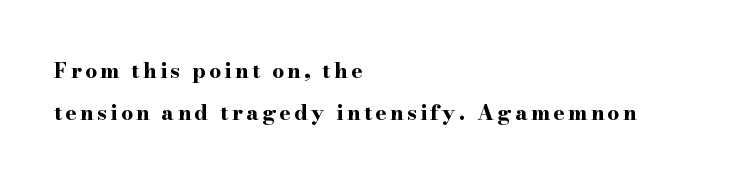
The image shows 21 px bold type, upright; set left-aligned, loose line spacing (2.01x), not underlined.
